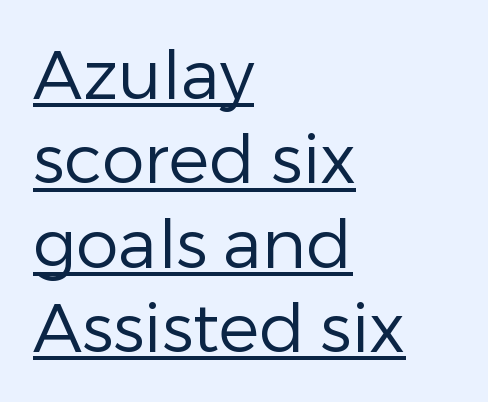
Short and long lines alike share a common starting point at left. What decoration does the sample have? An underline. Posture: vertical. In terms of letterspacing, this is plain default setting. Here the designer chose a conventional face with non-uniform glyph widths.
